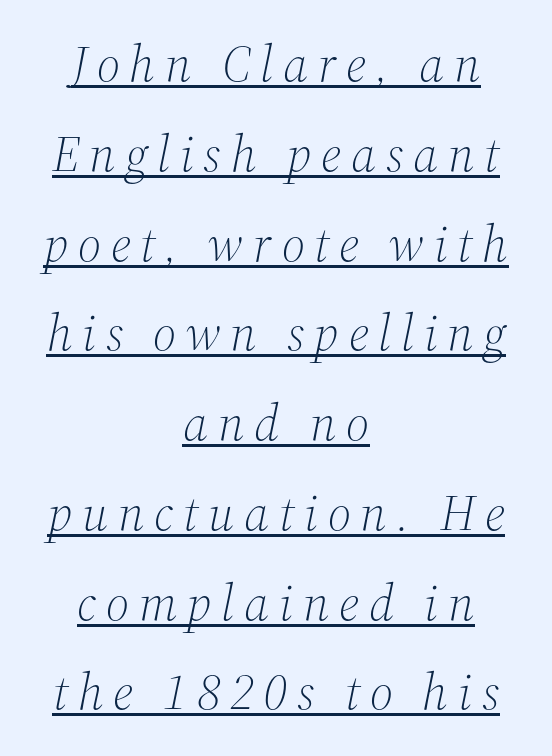
The image shows 51 px light serif type, italic (leaning right); set centered, line spacing 1.76x, underlined; medium stroke contrast and a medium x-height.
